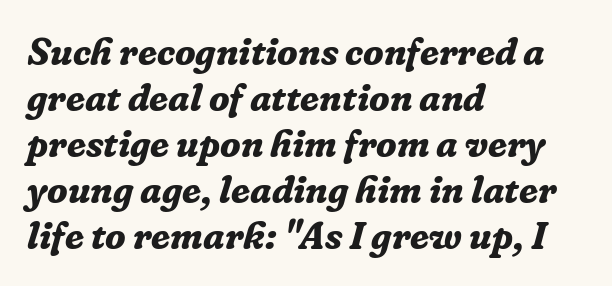
{"serif": "yes", "italic": "yes", "lean": "right", "slant_degrees": 16, "bold": "yes", "weight": "bold", "width": "normal", "stroke_contrast": "low", "x_height": "medium", "monospaced": "no", "underline": "no", "align": "left", "line_spacing_ratio": 1.21, "letter_spacing": "normal", "letter_spacing_em": 0.0, "glyph_px": 38}
